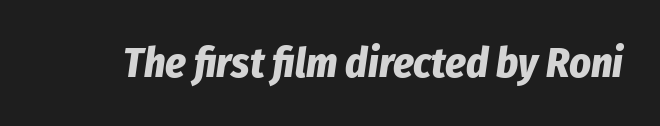
Q: Is the text bold? A: Yes.
Q: Is the text italic (slanted)? A: Yes, it leans right by about 8 degrees.
Q: Is the text underlined? A: No.
Q: Is the spacing between letters normal or unusually wide? A: Normal.
Q: Width (condensed, normal, or wide)? A: Condensed.
Q: Stroke contrast? A: Low.
Q: x-height? A: Medium.
Q: Monospaced? A: No.
